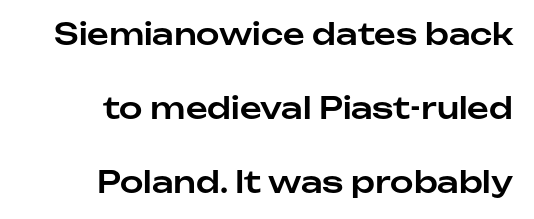
Short note: letters normally spaced. Is this a fixed-width face? No — the glyphs have proportional, varying widths. The lettering stays uniformly vertical, giving the passage a roman look. Serifs: no, the terminals of the letterforms are clean. Airy leading.
